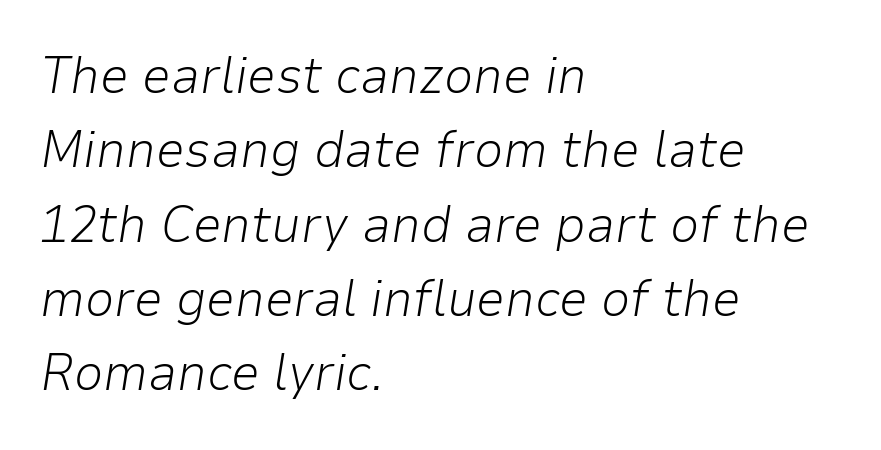
{"italic": "yes", "lean": "right", "slant_degrees": 9, "bold": "no", "weight": "light", "width": "normal", "stroke_contrast": "low", "x_height": "medium", "monospaced": "no", "underline": "no", "align": "left", "line_spacing": "normal", "line_spacing_ratio": 1.43, "letter_spacing": "normal", "letter_spacing_em": 0.0, "glyph_px": 52}
